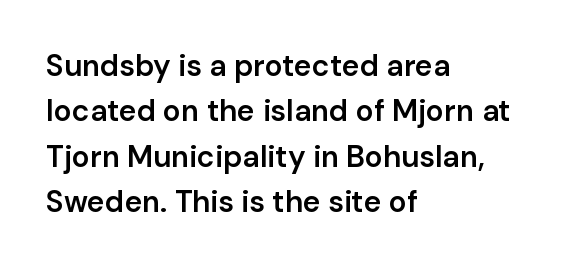
Q: Is the text bold? A: Semi-bold.
Q: Is the text italic (slanted)? A: No, it is upright.
Q: Is the typeface a serif or a sans-serif typeface? A: Sans-serif.
Q: Is the text underlined? A: No.
Q: How is the paragraph aligned? A: Left-aligned.
Q: Is the spacing between letters normal or unusually wide? A: Normal.
Q: Is the spacing between lines tight, normal or loose? A: Normal.
Q: Width (condensed, normal, or wide)? A: Normal.
Q: Stroke contrast? A: Low.
Q: x-height? A: Medium.
Q: Monospaced? A: No.
